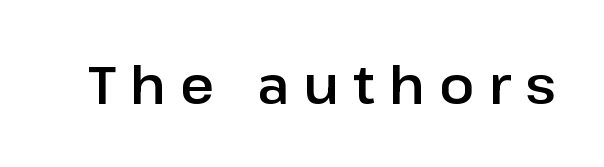
Q: Is the text italic (slanted)? A: No, it is upright.
Q: Is the typeface a serif or a sans-serif typeface? A: Sans-serif.
Q: Is the text underlined? A: No.
Q: Is the spacing between letters normal or unusually wide? A: Unusually wide.
Q: Width (condensed, normal, or wide)? A: Normal.
Q: Stroke contrast? A: Low.
Q: x-height? A: Medium.
Q: Monospaced? A: No.
